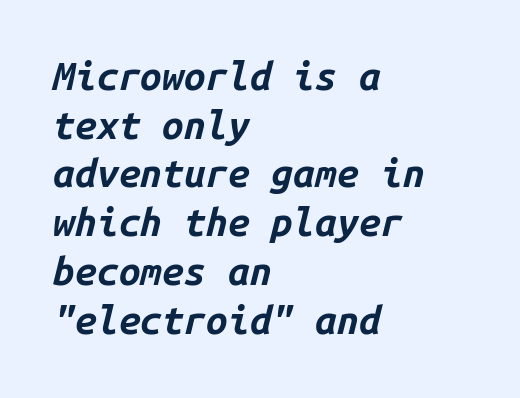
The letters are bold, with thick, heavy strokes. Looks like terminal output: every glyph gets an equal slot. Designer's note — italics engaged. Visually the block forms a straight wall on the left and a jagged coastline on the right. Rule under the text: the space is simply empty. The designer left line spacing at the default.
